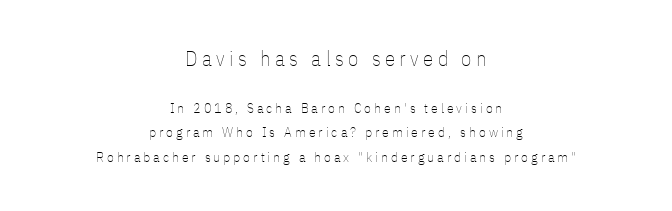
The more generous point size was reserved for the upper chunk. Ordinary non-slanted type is in use. This rendering features lettering with no underline. This sample uses expanded letter spacing, leaving extra air between glyphs. Teacher's note: observe the equal gaps on both sides — that is centered alignment. Weight: not bold — regular or lighter.
